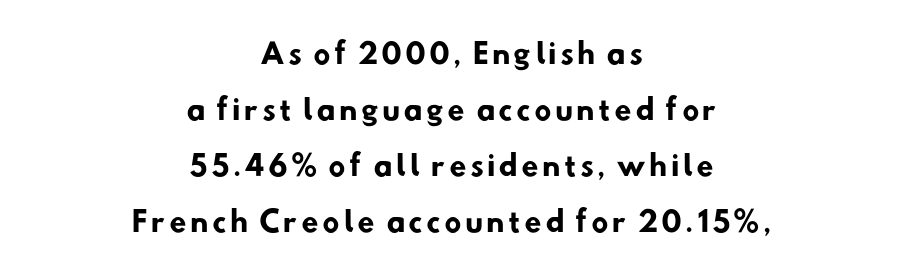
Q: Is the text bold? A: Yes.
Q: Is the typeface a serif or a sans-serif typeface? A: Sans-serif.
Q: Is the text underlined? A: No.
Q: How is the paragraph aligned? A: Centered.
Q: Is the spacing between lines tight, normal or loose? A: Loose.
Q: Width (condensed, normal, or wide)? A: Normal.
Q: Stroke contrast? A: Low.
Q: x-height? A: Small.
Q: Monospaced? A: No.
